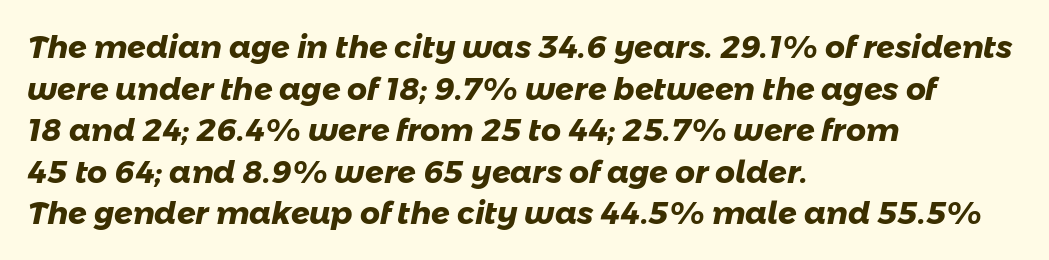
{"serif": "no", "bold": "yes", "weight": "heavy", "width": "normal", "stroke_contrast": "low", "x_height": "medium", "monospaced": "no", "underline": "no", "align": "left", "line_spacing": "normal", "line_spacing_ratio": 1.34, "letter_spacing": "normal", "letter_spacing_em": 0.0, "glyph_px": 31}
